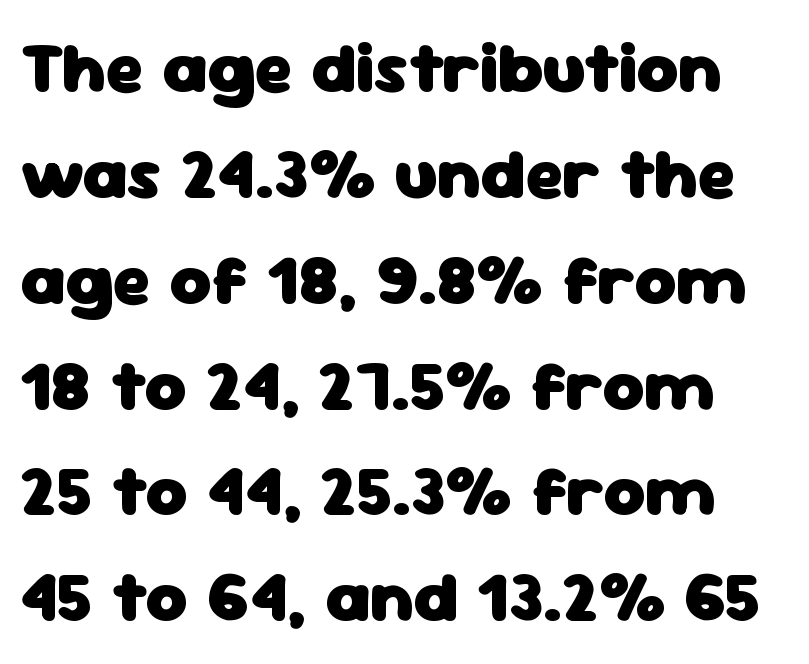
{"serif": "no", "italic": "no", "bold": "yes", "weight": "heavy", "width": "normal", "stroke_contrast": "low", "x_height": "medium", "monospaced": "no", "underline": "no", "line_spacing": "normal", "line_spacing_ratio": 1.47, "letter_spacing": "normal", "letter_spacing_em": 0.0, "glyph_px": 72}
